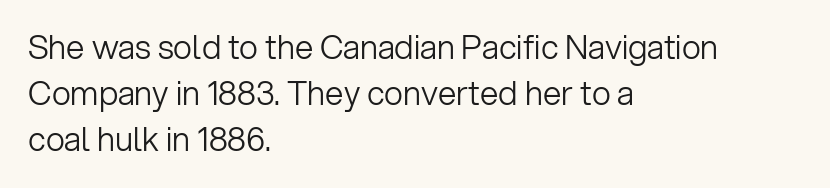
{"serif": "no", "italic": "no", "bold": "no", "weight": "light", "width": "normal", "stroke_contrast": "low", "x_height": "medium", "monospaced": "no", "underline": "no", "align": "left", "line_spacing": "normal", "line_spacing_ratio": 1.4, "letter_spacing": "normal", "letter_spacing_em": 0.0, "glyph_px": 33}
